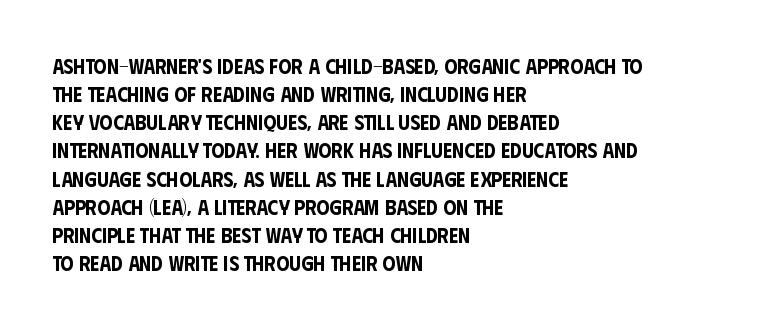
{"italic": "no", "underline": "no", "align": "left", "line_spacing": "normal", "line_spacing_ratio": 1.34, "letter_spacing": "normal", "letter_spacing_em": 0.0, "glyph_px": 21}
